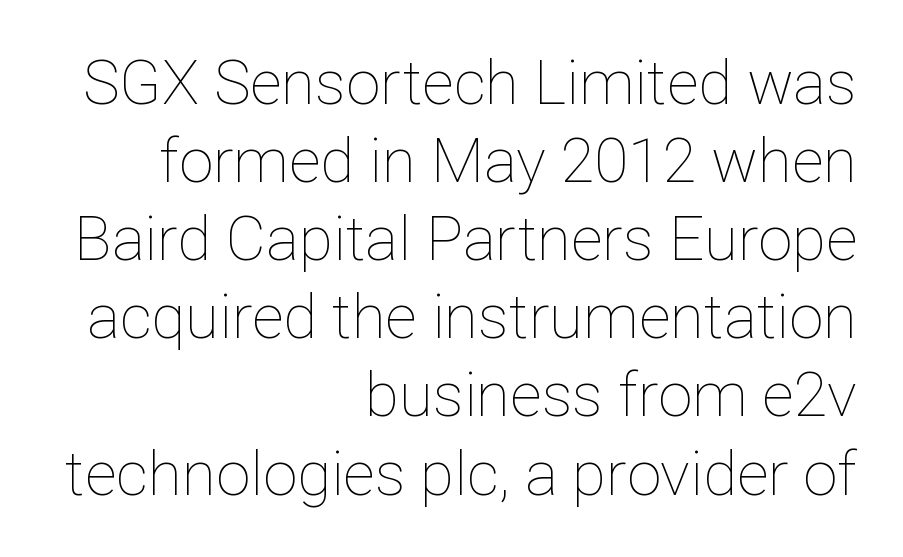
Q: Is the text bold? A: No.
Q: Is the text italic (slanted)? A: No, it is upright.
Q: Is the text underlined? A: No.
Q: How is the paragraph aligned? A: Right-aligned.
Q: Is the spacing between letters normal or unusually wide? A: Normal.
Q: Is the spacing between lines tight, normal or loose? A: Normal.
Q: Width (condensed, normal, or wide)? A: Normal.
Q: Stroke contrast? A: Low.
Q: x-height? A: Medium.
Q: Monospaced? A: No.
